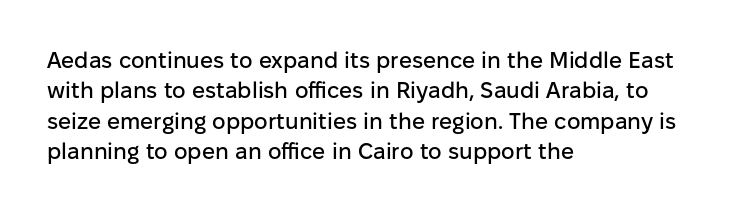
Q: Is the text italic (slanted)? A: No, it is upright.
Q: Is the text underlined? A: No.
Q: How is the paragraph aligned? A: Left-aligned.
Q: Is the spacing between letters normal or unusually wide? A: Normal.
Q: Is the spacing between lines tight, normal or loose? A: Normal.
